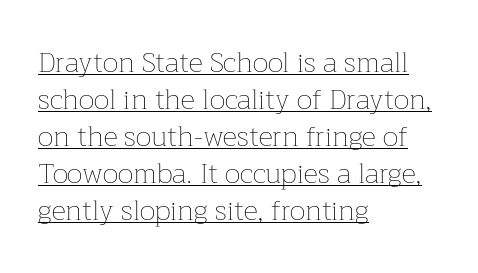
The image shows 28 px thin type, upright; set left-aligned, normal line spacing (1.32x), normal letter spacing, underlined; low stroke contrast and a medium x-height.
